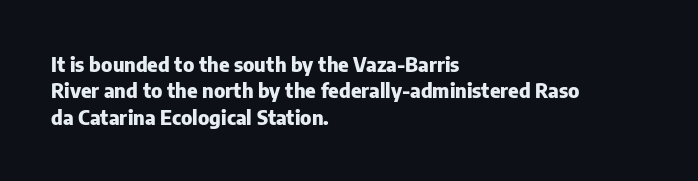
{"italic": "no", "bold": "yes", "underline": "no", "align": "left", "line_spacing": "normal", "line_spacing_ratio": 1.32, "letter_spacing": "normal", "letter_spacing_em": 0.0, "glyph_px": 20}
